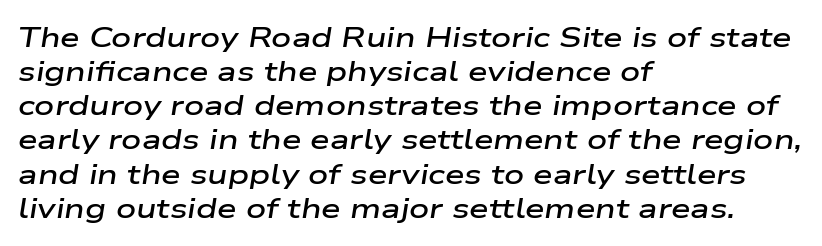
Q: Is the text bold? A: Semi-bold.
Q: Is the text italic (slanted)? A: Yes, it leans right by about 9 degrees.
Q: Is the text underlined? A: No.
Q: How is the paragraph aligned? A: Left-aligned.
Q: Is the spacing between letters normal or unusually wide? A: Normal.
Q: Width (condensed, normal, or wide)? A: Wide.
Q: Stroke contrast? A: Low.
Q: x-height? A: Medium.
Q: Monospaced? A: No.
